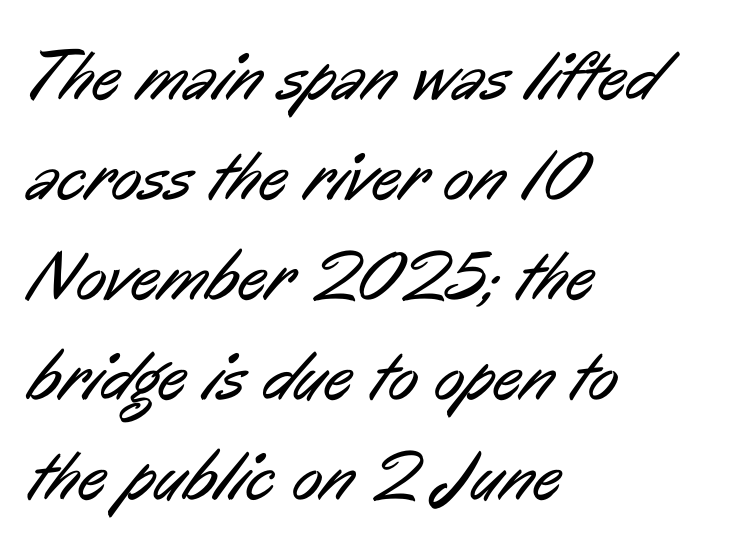
{"serif": "no", "bold": "no", "weight": "regular", "width": "condensed", "stroke_contrast": "low", "x_height": "medium", "monospaced": "no", "underline": "no", "align": "left", "line_spacing": "normal", "line_spacing_ratio": 1.43, "letter_spacing": "normal", "letter_spacing_em": 0.0, "glyph_px": 70}
